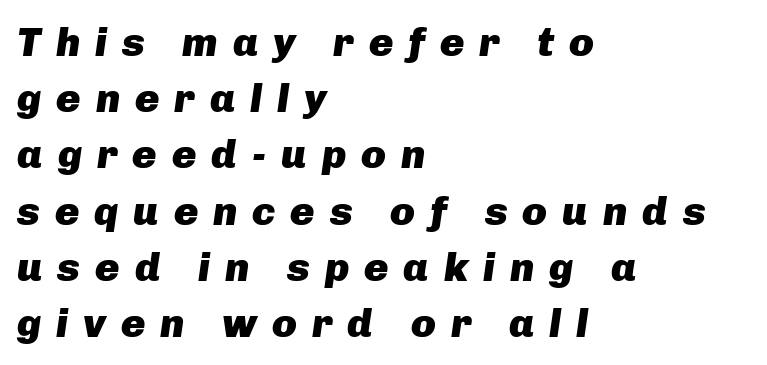
The image shows 41 px heavy type, italic (leaning right); set left-aligned, normal line spacing (1.37x), unusually wide letter spacing (+0.36 em), not underlined; low stroke contrast and a medium x-height.
